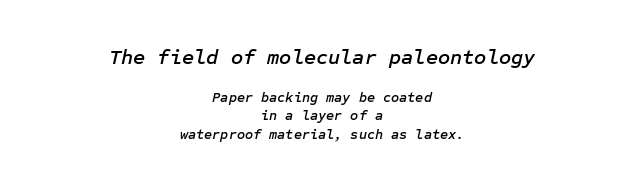
The image shows 21 px text type, italic (leaning right); set centered, normal line spacing (1.33x), normal letter spacing, not underlined; the first (top) block is 1.5x larger.
